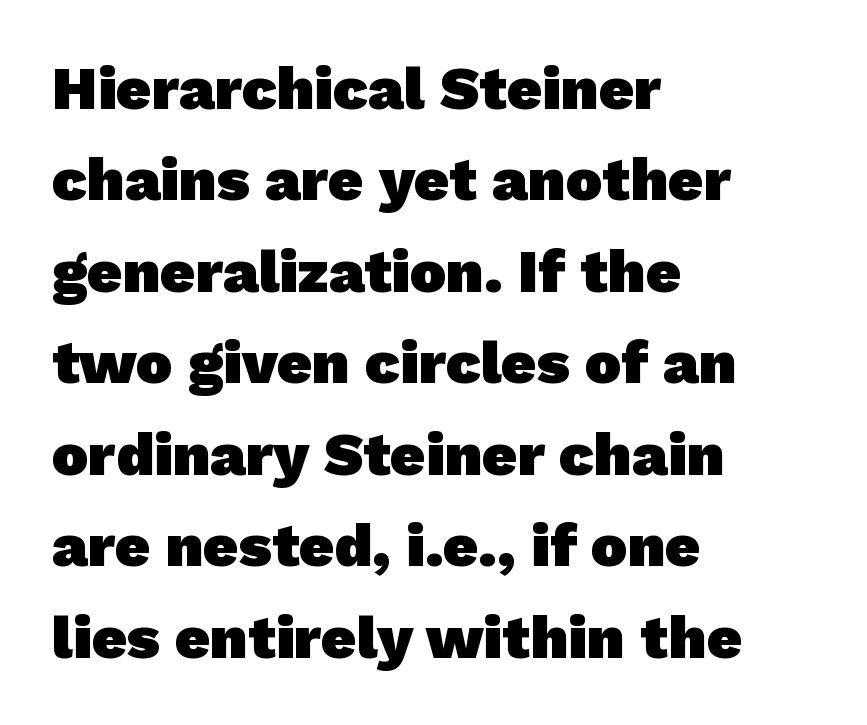
{"serif": "no", "bold": "yes", "weight": "heavy", "width": "normal", "stroke_contrast": "low", "x_height": "medium", "monospaced": "no", "underline": "no", "align": "left", "line_spacing": "normal", "line_spacing_ratio": 1.5, "letter_spacing": "normal", "letter_spacing_em": 0.0, "glyph_px": 61}
